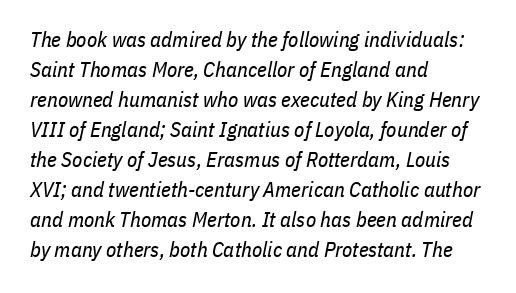
Q: Is the text bold? A: No.
Q: Is the text italic (slanted)? A: Yes, it leans right by about 11 degrees.
Q: Is the text underlined? A: No.
Q: How is the paragraph aligned? A: Left-aligned.
Q: Is the spacing between letters normal or unusually wide? A: Normal.
Q: Is the spacing between lines tight, normal or loose? A: Normal.
